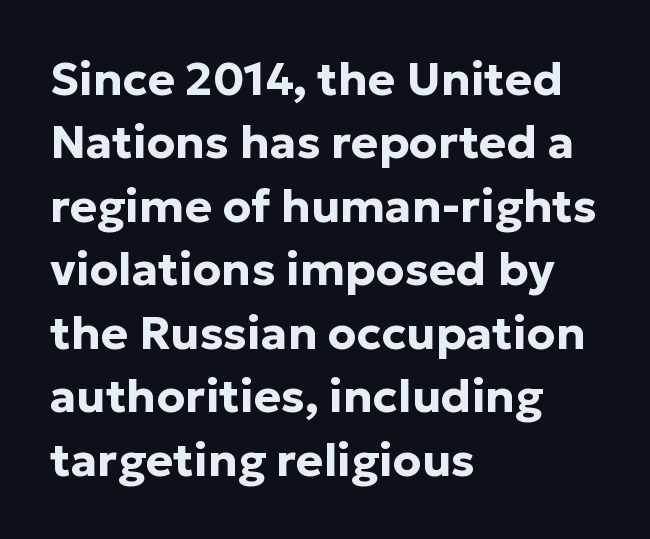
{"serif": "no", "italic": "no", "bold": "yes", "weight": "bold", "width": "normal", "stroke_contrast": "low", "x_height": "medium", "monospaced": "no", "underline": "no", "align": "left", "line_spacing": "normal", "line_spacing_ratio": 1.38, "letter_spacing": "normal", "letter_spacing_em": 0.0, "glyph_px": 46}
